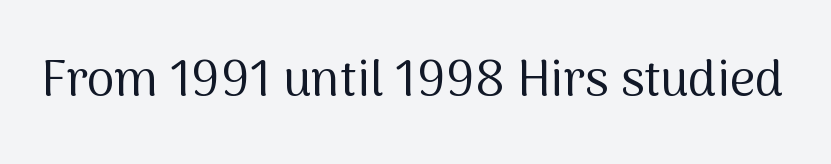
The image shows 50 px regular-weight sans-serif type, upright; set normal letter spacing, not underlined; medium stroke contrast and a medium x-height.
